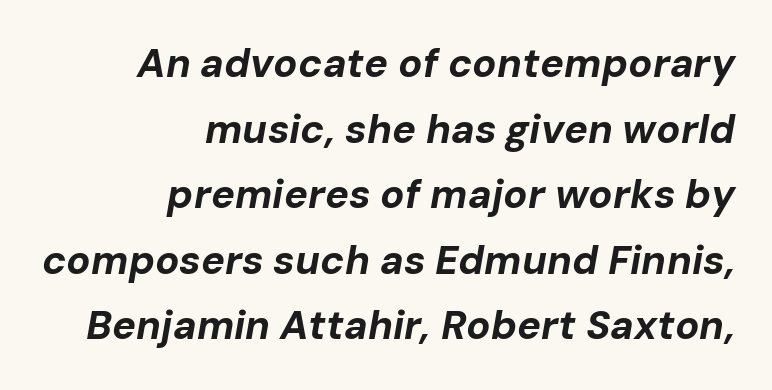
The image shows 40 px bold type, italic (leaning right); set right-aligned, normal line spacing (1.64x), normal letter spacing, not underlined; low stroke contrast and a medium x-height.
